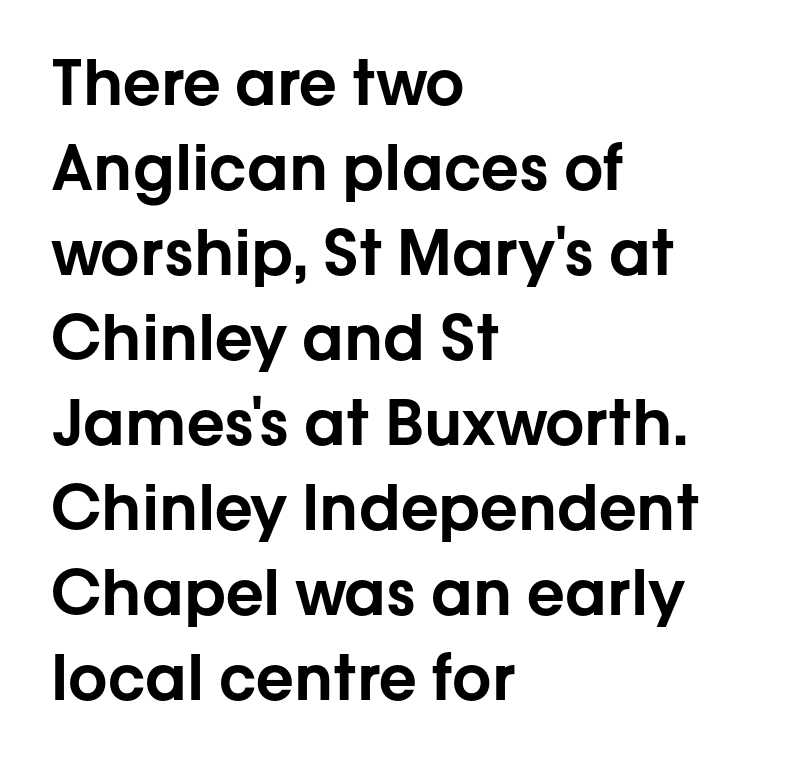
{"serif": "no", "italic": "no", "width": "normal", "stroke_contrast": "low", "x_height": "medium", "monospaced": "no", "underline": "no", "align": "left", "line_spacing": "normal", "line_spacing_ratio": 1.37, "letter_spacing": "normal", "letter_spacing_em": 0.0, "glyph_px": 62}
